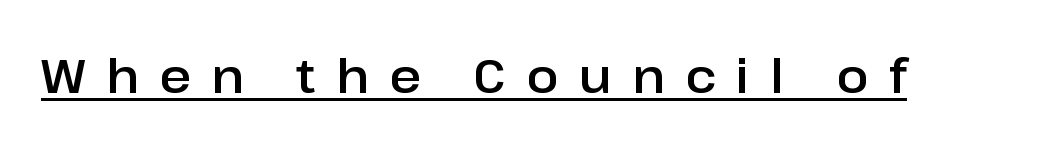
The image shows 48 px sans-serif type, upright; set unusually wide letter spacing (+0.42 em), underlined; low stroke contrast and a medium x-height.
